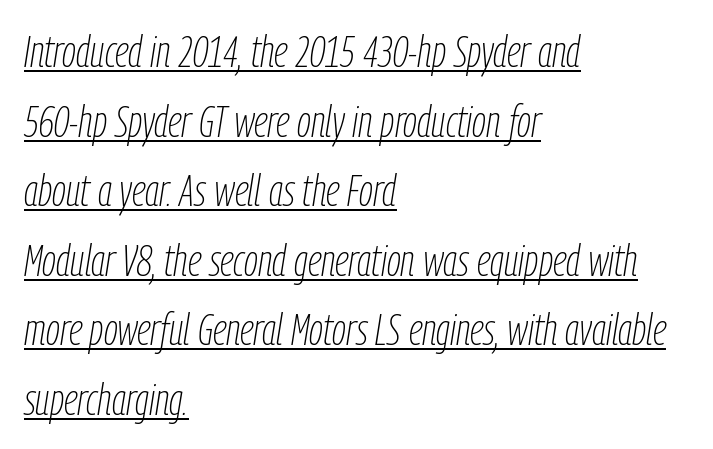
Q: Is the text bold? A: No.
Q: Is the text italic (slanted)? A: Yes, it leans right by about 9 degrees.
Q: Is the text underlined? A: Yes.
Q: How is the paragraph aligned? A: Left-aligned.
Q: Is the spacing between letters normal or unusually wide? A: Normal.
Q: Is the spacing between lines tight, normal or loose? A: Normal.
Q: Width (condensed, normal, or wide)? A: Condensed.
Q: Stroke contrast? A: Low.
Q: x-height? A: Medium.
Q: Monospaced? A: No.
